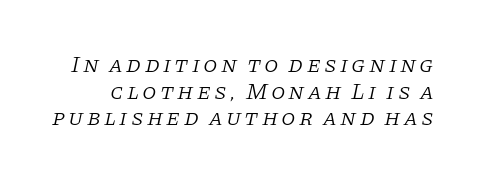
{"italic": "yes", "lean": "right", "slant_degrees": 11, "bold": "no", "underline": "no", "line_spacing_ratio": 1.16, "glyph_px": 23}
